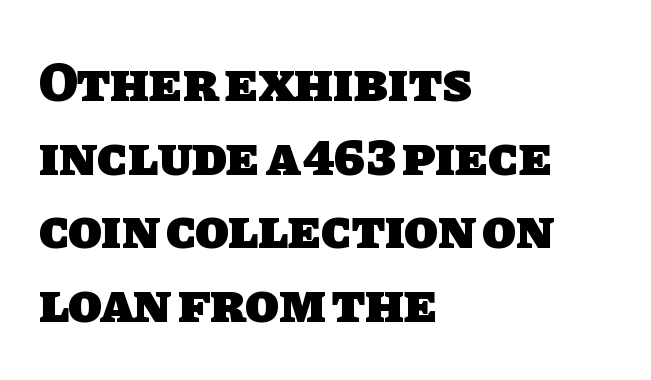
Q: Is the text bold? A: Yes.
Q: Is the typeface a serif or a sans-serif typeface? A: Sans-serif.
Q: Is the text underlined? A: No.
Q: How is the paragraph aligned? A: Left-aligned.
Q: Is the spacing between letters normal or unusually wide? A: Normal.
Q: Is the spacing between lines tight, normal or loose? A: Normal.
Q: Width (condensed, normal, or wide)? A: Normal.
Q: Stroke contrast? A: Low.
Q: x-height? A: Large.
Q: Monospaced? A: No.
